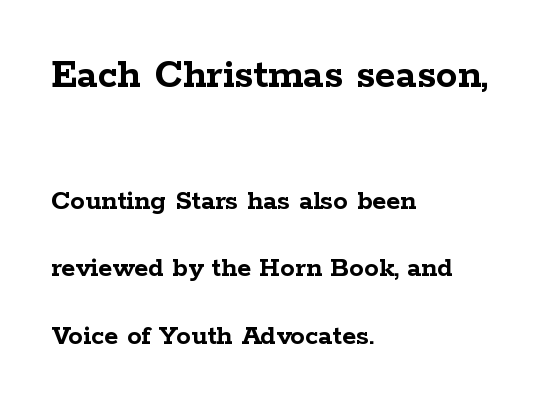
Q: Is the text bold? A: Yes.
Q: Is the text italic (slanted)? A: No, it is upright.
Q: Is the typeface a serif or a sans-serif typeface? A: Serif.
Q: Is the text underlined? A: No.
Q: How is the paragraph aligned? A: Left-aligned.
Q: Is the spacing between letters normal or unusually wide? A: Normal.
Q: Is the spacing between lines tight, normal or loose? A: Loose.
Q: Which block of text is set in a larger size, the first (top) or the second (bottom)? A: The first (top) one.
Q: Width (condensed, normal, or wide)? A: Wide.
Q: Stroke contrast? A: Low.
Q: x-height? A: Medium.
Q: Monospaced? A: No.
